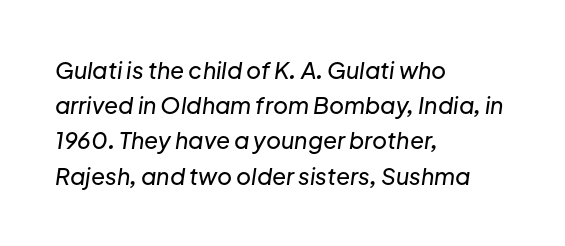
{"italic": "yes", "lean": "right", "slant_degrees": 8, "underline": "no", "align": "left", "line_spacing": "normal", "line_spacing_ratio": 1.53, "letter_spacing": "normal", "letter_spacing_em": 0.0, "glyph_px": 23}
